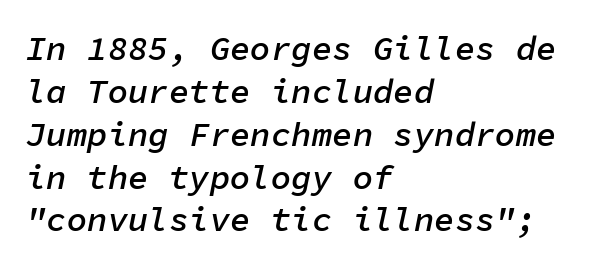
The image shows 34 px semibold type, italic (leaning right), monospaced; set left-aligned, normal line spacing (1.26x), normal letter spacing, not underlined; low stroke contrast and a medium x-height.
